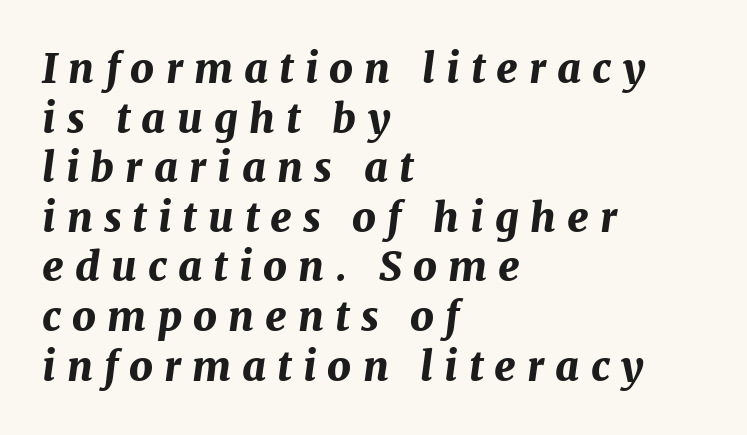
Q: Is the text bold? A: Yes.
Q: Is the text italic (slanted)? A: Yes, it leans right by about 7 degrees.
Q: Is the text underlined? A: No.
Q: How is the paragraph aligned? A: Left-aligned.
Q: Is the spacing between letters normal or unusually wide? A: Unusually wide.
Q: Width (condensed, normal, or wide)? A: Normal.
Q: Stroke contrast? A: Medium.
Q: x-height? A: Medium.
Q: Monospaced? A: No.
